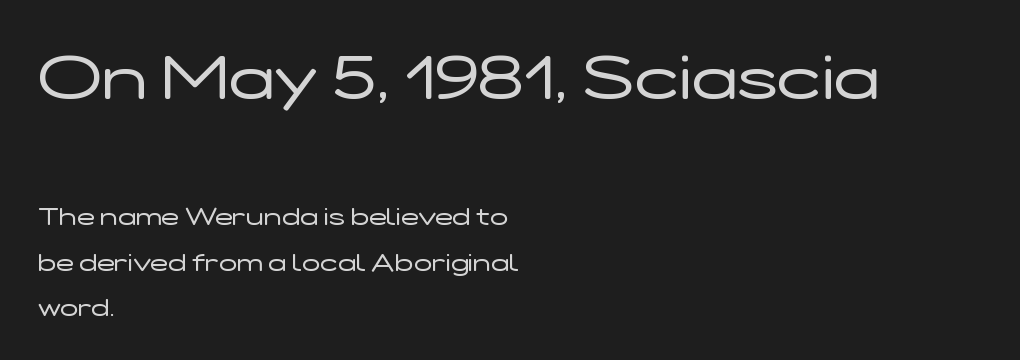
Q: Is the text bold? A: No.
Q: Is the text italic (slanted)? A: No, it is upright.
Q: Is the typeface a serif or a sans-serif typeface? A: Sans-serif.
Q: Is the text underlined? A: No.
Q: How is the paragraph aligned? A: Left-aligned.
Q: Is the spacing between letters normal or unusually wide? A: Normal.
Q: Which block of text is set in a larger size, the first (top) or the second (bottom)? A: The first (top) one.
Q: Width (condensed, normal, or wide)? A: Wide.
Q: Stroke contrast? A: Low.
Q: x-height? A: Medium.
Q: Monospaced? A: No.
